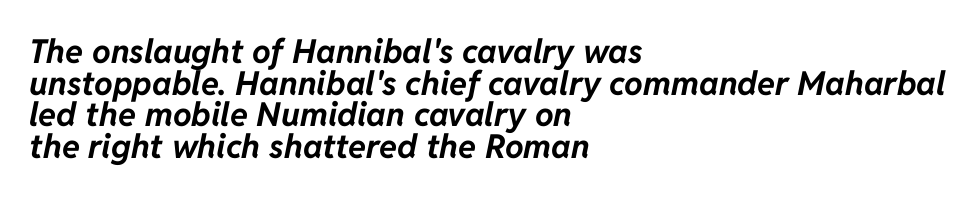
Q: Is the text bold? A: Yes.
Q: Is the text italic (slanted)? A: Yes, it leans right by about 11 degrees.
Q: Is the text underlined? A: No.
Q: How is the paragraph aligned? A: Left-aligned.
Q: Is the spacing between letters normal or unusually wide? A: Normal.
Q: Is the spacing between lines tight, normal or loose? A: Tight.
Q: Width (condensed, normal, or wide)? A: Normal.
Q: Stroke contrast? A: Low.
Q: x-height? A: Medium.
Q: Monospaced? A: No.
